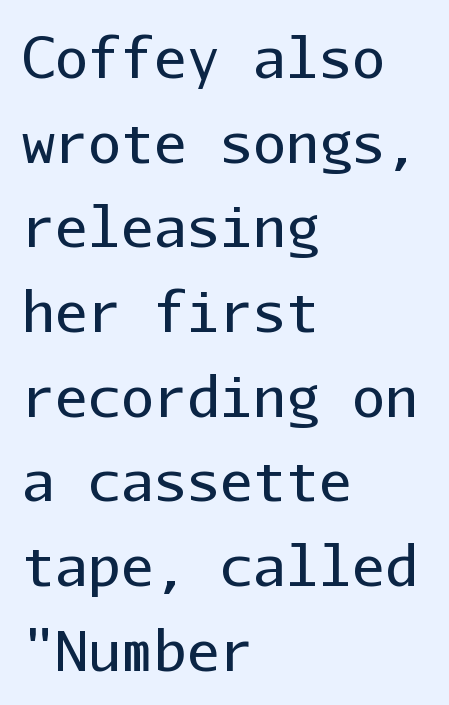
{"serif": "no", "italic": "no", "bold": "no", "weight": "regular", "width": "normal", "stroke_contrast": "low", "x_height": "medium", "monospaced": "yes", "underline": "no", "align": "left", "line_spacing": "normal", "line_spacing_ratio": 1.54, "letter_spacing": "normal", "letter_spacing_em": 0.0, "glyph_px": 55}
